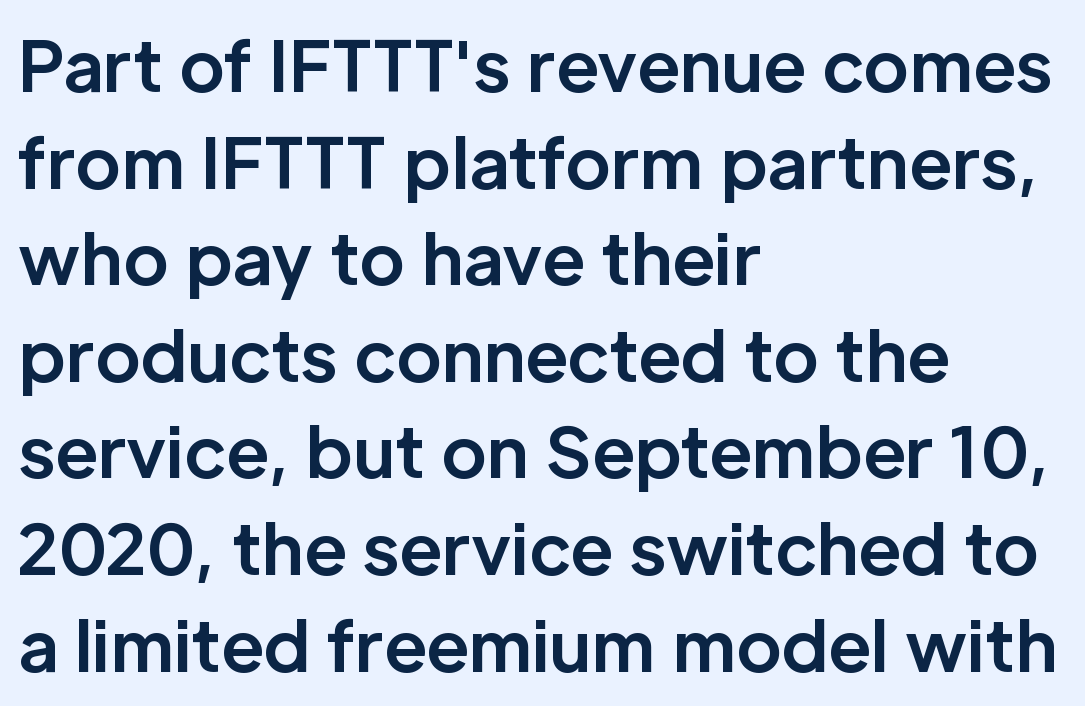
Students, this is bold: see how much ink each stroke carries. Each letter's strokes conclude bluntly, with no projecting serifs. The block of text has a typical density, with ordinary space between rows. Does the lettering tilt? It doesn't — this is upright. The zone under the glyphs is completely vacant.
